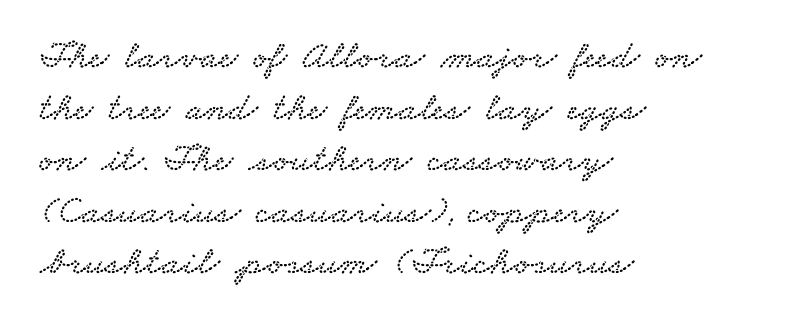
This sample has the flowing, uneven cadence of proportional lettering. Is there much room between lines? A standard amount, neither cramped nor airy. A serif font was chosen for this passage. Students, note that the glyphs here touch the page at normal intervals. Has an underline been added? It has not.
